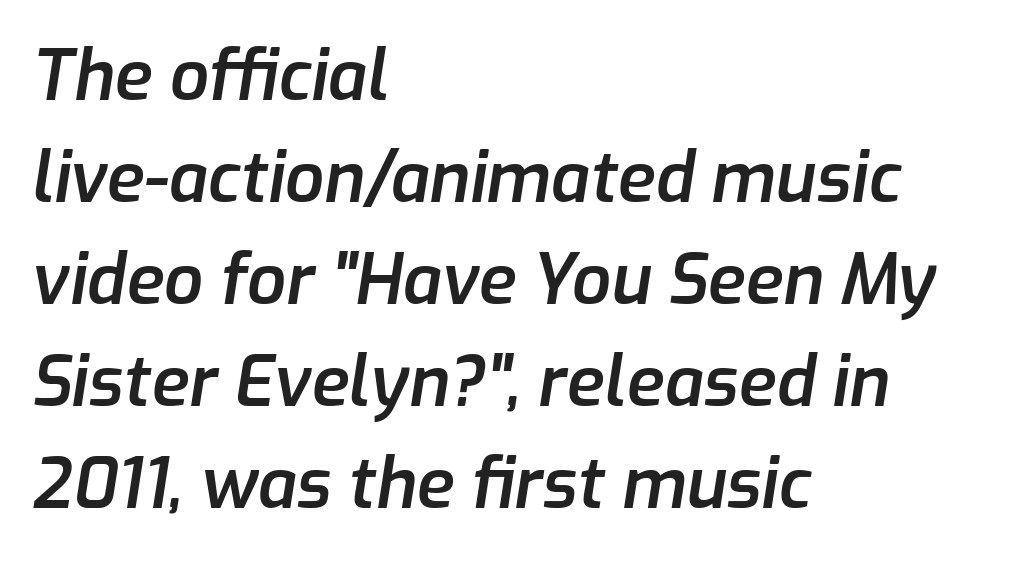
Q: Is the text bold? A: Semi-bold.
Q: Is the text italic (slanted)? A: Yes, it leans right by about 9 degrees.
Q: Is the text underlined? A: No.
Q: How is the paragraph aligned? A: Left-aligned.
Q: Is the spacing between letters normal or unusually wide? A: Normal.
Q: Is the spacing between lines tight, normal or loose? A: Normal.
Q: Width (condensed, normal, or wide)? A: Normal.
Q: Stroke contrast? A: Low.
Q: x-height? A: Medium.
Q: Monospaced? A: No.
